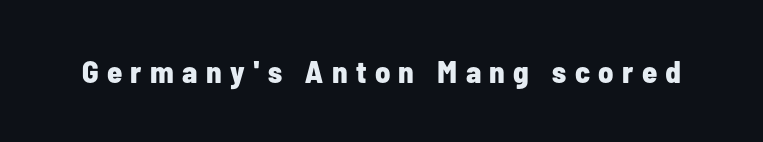
The image shows 31 px bold, condensed sans-serif type, upright; set unusually wide letter spacing (+0.27 em), not underlined; low stroke contrast and a medium x-height.
